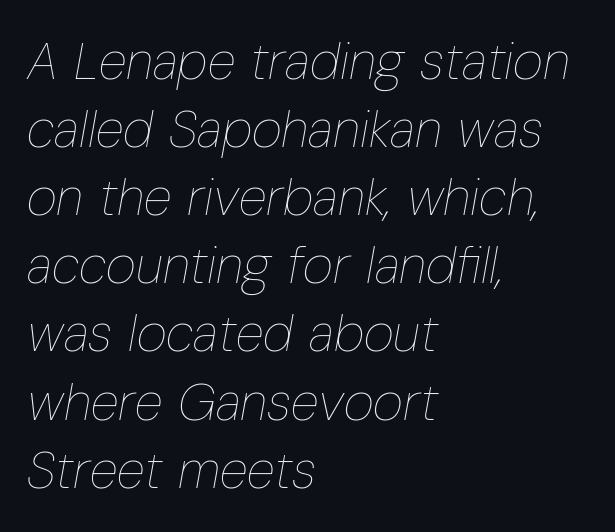
The cut favours lightness, reaching ordinary text weight at its darkest. Between one letter and the next there's only the usual sliver of space. Words float on clear page, feet unadorned. The block of text has a typical density, with ordinary space between rows. Designer's note — italics engaged.
